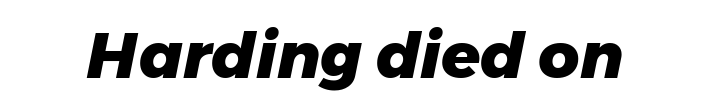
Q: Is the text bold? A: Yes.
Q: Is the text italic (slanted)? A: Yes, it leans right by about 11 degrees.
Q: Is the text underlined? A: No.
Q: Is the spacing between letters normal or unusually wide? A: Normal.
Q: Width (condensed, normal, or wide)? A: Normal.
Q: Stroke contrast? A: Low.
Q: x-height? A: Medium.
Q: Monospaced? A: No.
